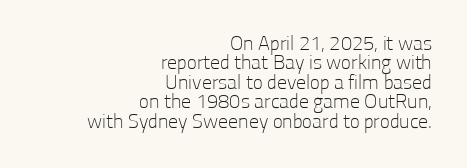
Q: Is the text bold? A: No.
Q: Is the text italic (slanted)? A: No, it is upright.
Q: Is the text underlined? A: No.
Q: How is the paragraph aligned? A: Right-aligned.
Q: Is the spacing between letters normal or unusually wide? A: Normal.
Q: Is the spacing between lines tight, normal or loose? A: Tight.
